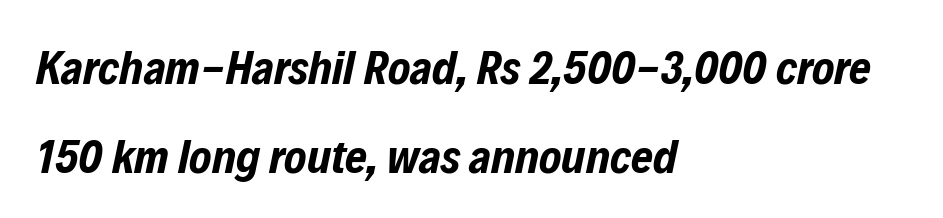
The image shows 47 px bold, condensed type, italic (leaning right); set left-aligned, line spacing 1.89x, normal letter spacing, not underlined; low stroke contrast and a medium x-height.
